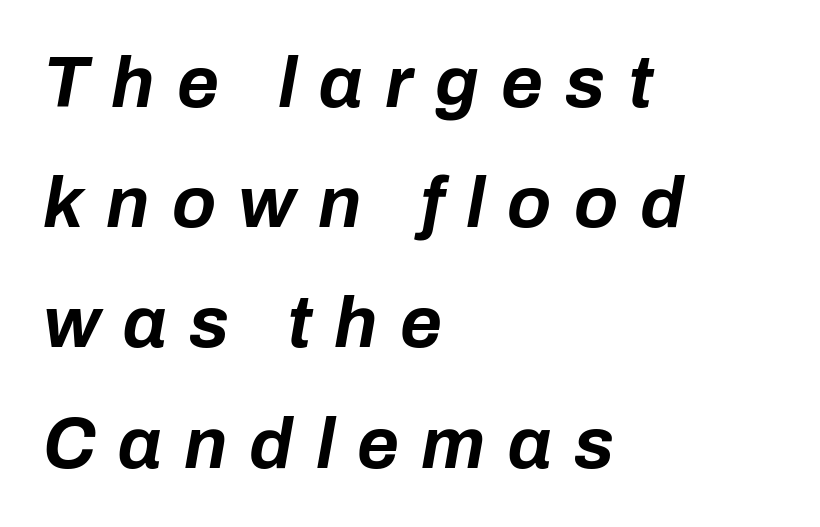
The image shows 72 px bold type, italic (leaning right); set left-aligned, normal line spacing (1.67x), unusually wide letter spacing (+0.31 em), not underlined; low stroke contrast and a medium x-height.
